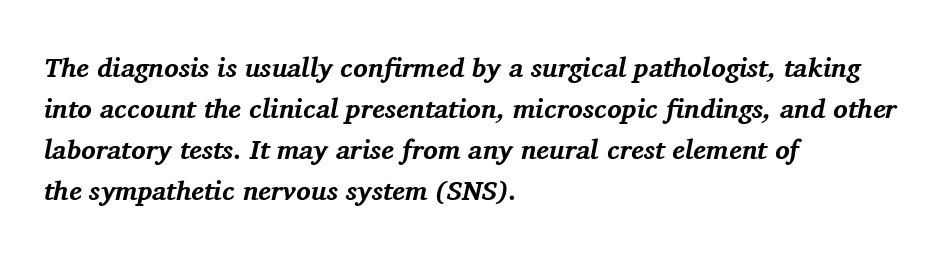
{"italic": "yes", "lean": "right", "slant_degrees": 11, "bold": "yes", "underline": "no", "align": "left", "line_spacing": "normal", "line_spacing_ratio": 1.52, "letter_spacing": "normal", "letter_spacing_em": 0.0, "glyph_px": 27}
